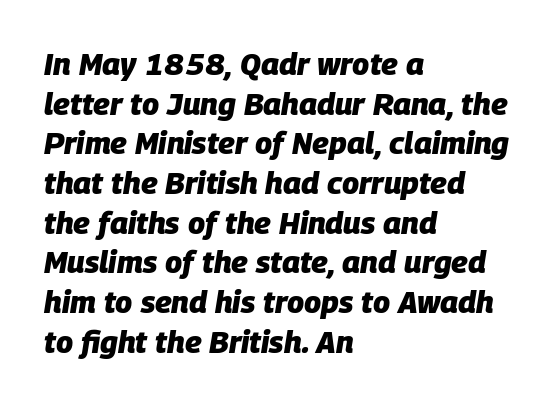
The image shows 31 px heavy type, italic (leaning right); set left-aligned, normal line spacing (1.28x), normal letter spacing, not underlined; low stroke contrast and a large x-height.
